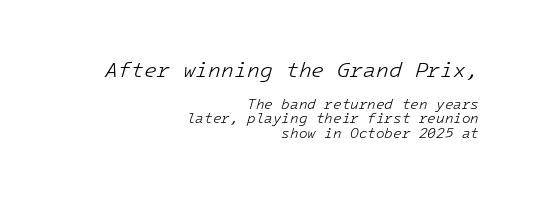
Q: Is the text bold? A: No.
Q: Is the text italic (slanted)? A: Yes, it leans right by about 16 degrees.
Q: Is the text underlined? A: No.
Q: How is the paragraph aligned? A: Right-aligned.
Q: Is the spacing between letters normal or unusually wide? A: Normal.
Q: Is the spacing between lines tight, normal or loose? A: Tight.
Q: Which block of text is set in a larger size, the first (top) or the second (bottom)? A: The first (top) one.
